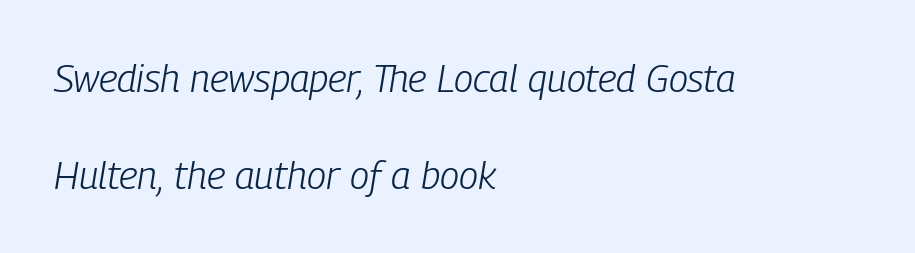
Q: Is the text bold? A: No.
Q: Is the text italic (slanted)? A: Yes, it leans right by about 9 degrees.
Q: Is the text underlined? A: No.
Q: How is the paragraph aligned? A: Left-aligned.
Q: Is the spacing between letters normal or unusually wide? A: Normal.
Q: Is the spacing between lines tight, normal or loose? A: Loose.
Q: Width (condensed, normal, or wide)? A: Condensed.
Q: Stroke contrast? A: Low.
Q: x-height? A: Medium.
Q: Monospaced? A: No.
